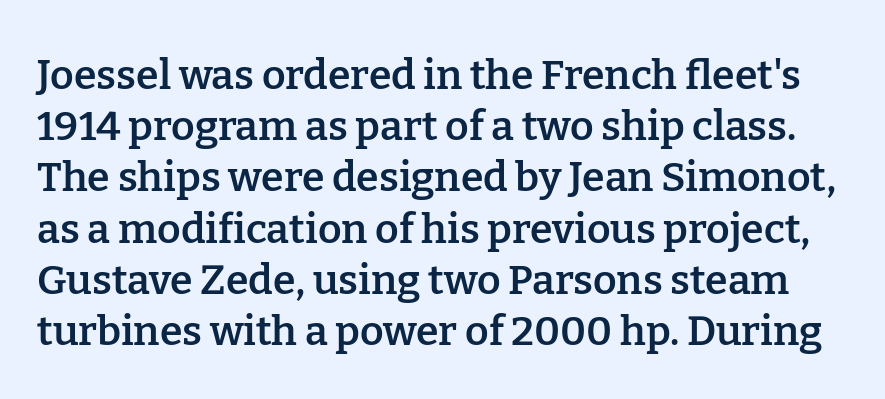
Heft: intermediate — a semibold. Designer's note — italics off, roman on. The vertical gap from one line to the next is medium. Plain, unruled lines of type.
